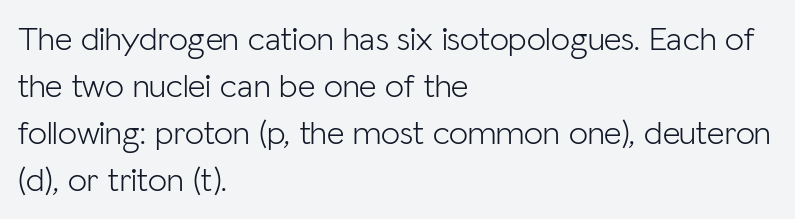
The image shows 34 px light sans-serif type, upright; set left-aligned, normal line spacing (1.38x), normal letter spacing, not underlined; low stroke contrast and a medium x-height.
